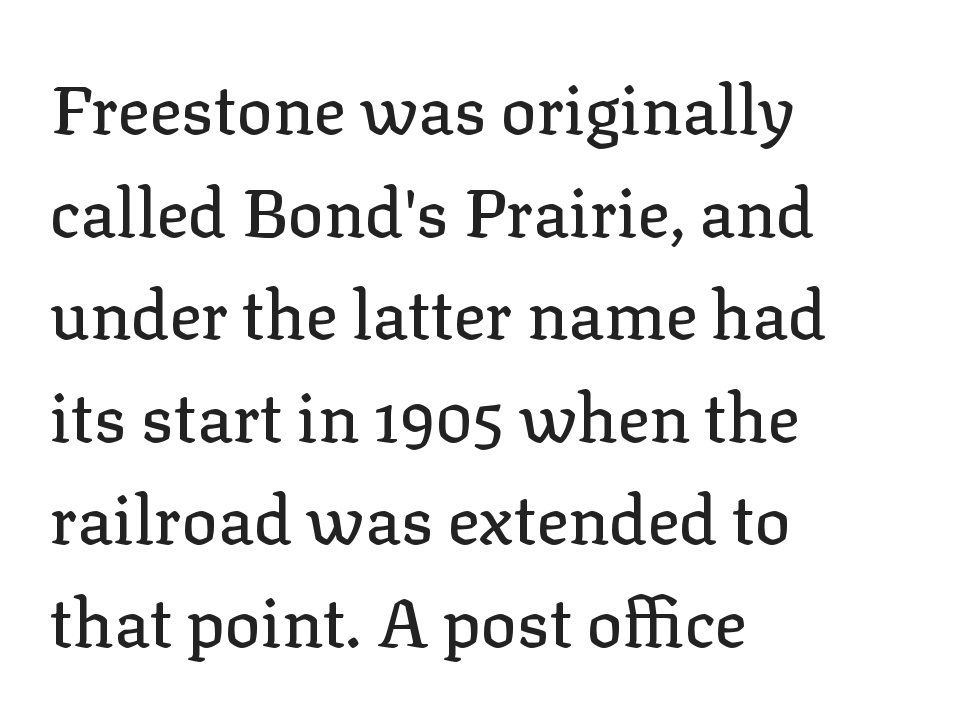
The image shows 67 px serif type, upright; set left-aligned, normal line spacing (1.53x), normal letter spacing, not underlined; low stroke contrast and a medium x-height.
